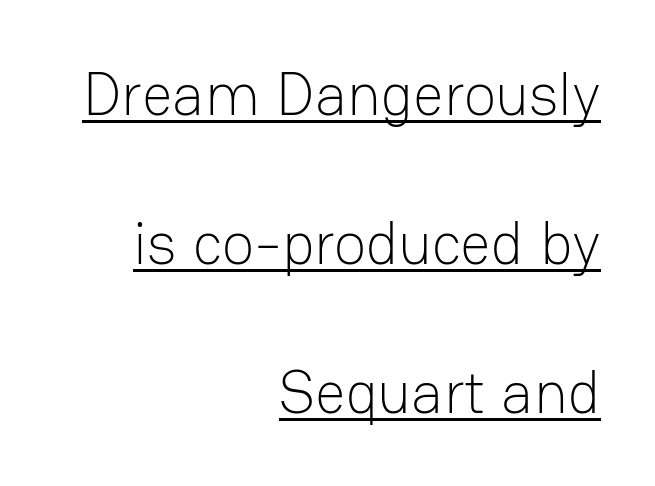
{"serif": "no", "italic": "no", "bold": "no", "weight": "light", "width": "normal", "stroke_contrast": "low", "x_height": "medium", "monospaced": "no", "underline": "yes", "align": "right", "line_spacing": "loose", "line_spacing_ratio": 2.48, "letter_spacing": "normal", "letter_spacing_em": 0.0, "glyph_px": 60}
